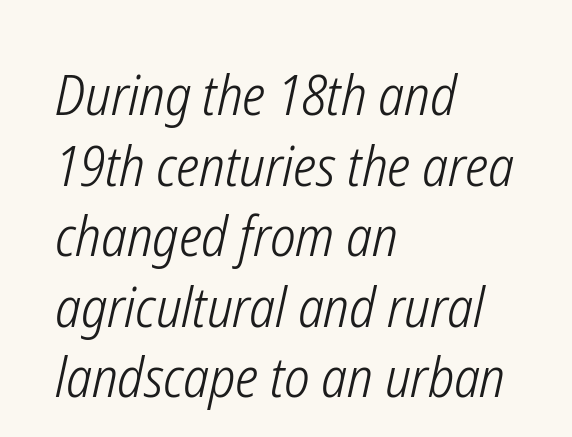
Notice how descenders clear the ascenders below comfortably — that's standard leading. Caption: standard tracking, unaltered. The passage shown is not bold in any degree. Just letters on the line, the space beneath them empty. You could not count columns in this text — the font is proportionally spaced. Does the lettering tilt? It does — this is italic.
